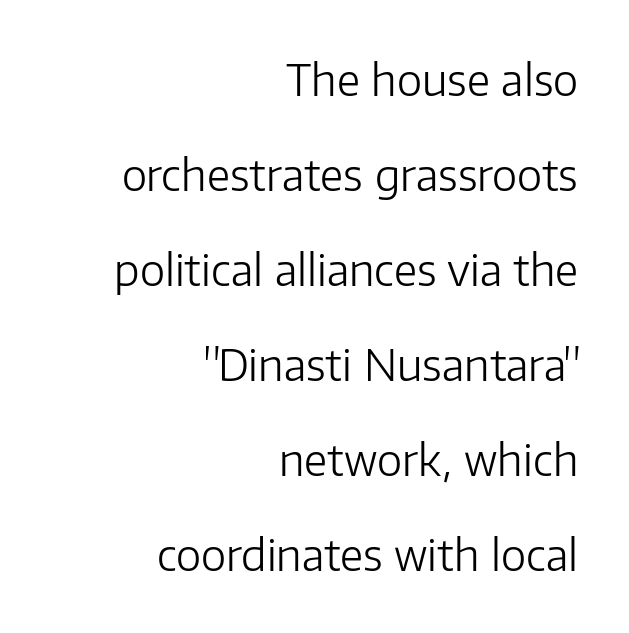
Think of a printed novel: that variable character pitch is what you see here. Any mark beneath the type? The region is blank. Alignment: flush right. Reading down the column, the eye jumps a long way to each next line. A sans-serif font was chosen for this passage. The letters sit at their default tracking, neither squeezed nor spread.
